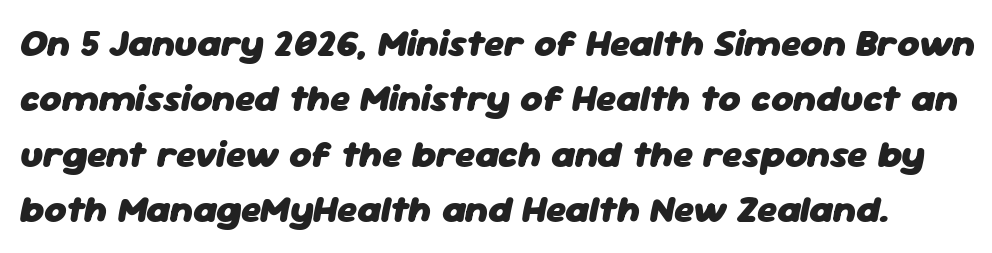
{"italic": "yes", "lean": "right", "slant_degrees": 11, "bold": "yes", "weight": "heavy", "width": "normal", "stroke_contrast": "low", "x_height": "medium", "monospaced": "no", "underline": "no", "line_spacing": "normal", "line_spacing_ratio": 1.46, "letter_spacing": "normal", "letter_spacing_em": 0.0, "glyph_px": 38}
